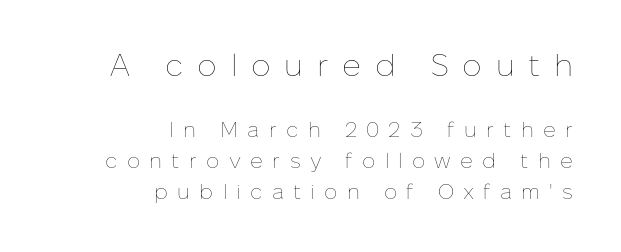
Proportional: the letters do not fall into vertical columns. The first block has been scaled up relative to the second. It's the straight-up-and-down kind of type. Vertical spacing — default. Between one letter and the next there's a generous, obvious gap. Horizontal alignment here is rightward, an uncommon choice for prose.
